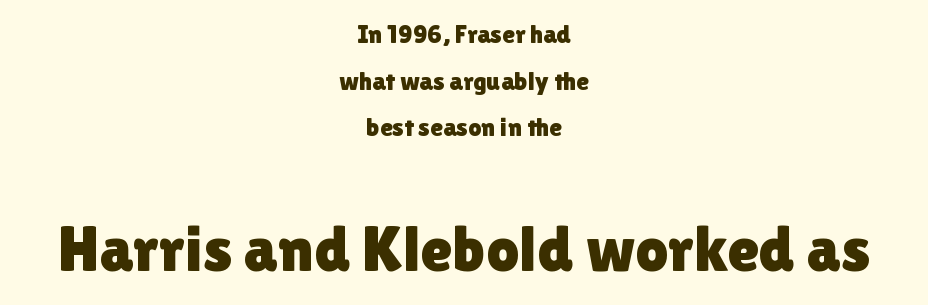
The image shows 65 px sans-serif type, upright; set centered, line spacing 1.79x, normal letter spacing, not underlined; the second (bottom) block is 2.5x larger; a medium x-height.
